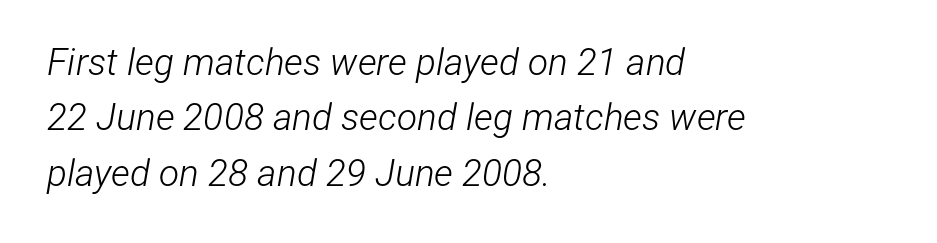
Line spacing here is normal. These lines are rendered in a variable-pitch font. Honestly, the letter spacing is just normal — you wouldn't notice it. The paragraph has a hard left edge and a soft right edge.
